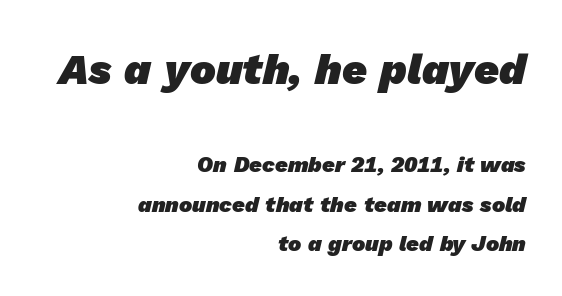
The image shows 43 px heavy sans-serif type; set right-aligned, line spacing 1.79x, normal letter spacing, not underlined; the first (top) block is 1.95x larger; low stroke contrast and a medium x-height.
